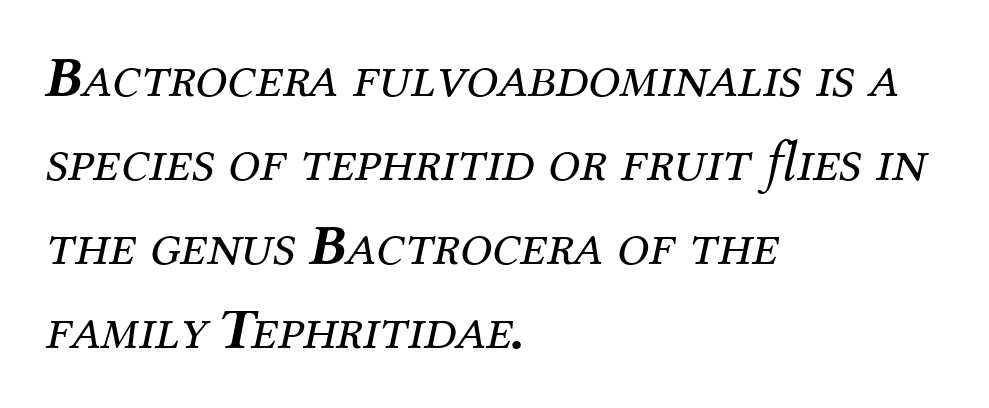
{"serif": "yes", "italic": "yes", "lean": "right", "slant_degrees": 12, "bold": "no", "weight": "regular", "width": "normal", "stroke_contrast": "medium", "x_height": "medium", "monospaced": "no", "underline": "no", "align": "left", "line_spacing": "normal", "line_spacing_ratio": 1.45, "letter_spacing": "normal", "letter_spacing_em": 0.0, "glyph_px": 58}
